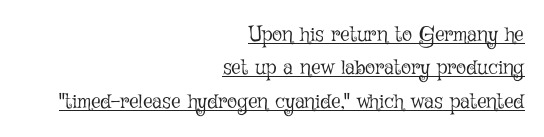
The strokes carry an ordinary text weight at most. Italic: no, the glyphs are upright roman. Horizontal alignment here is rightward, an uncommon choice for prose. The type is set solid horizontally, with unmodified tracking.
